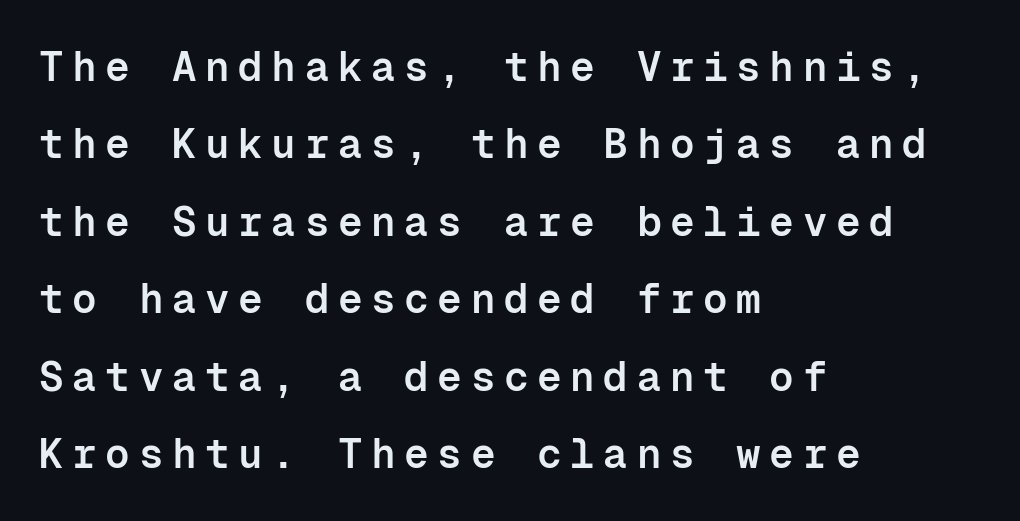
In terms of letterform style, serifs are entirely absent. Look at the stroke-to-counter ratio: somewhat heavy, a semibold. Is this a fixed-width face? Yes — each glyph sits in an identical cell. These lines stack with their left ends in a neat column. The axis of the letterforms is exactly vertical. Someone cranked the tracking dial way up on this one.
